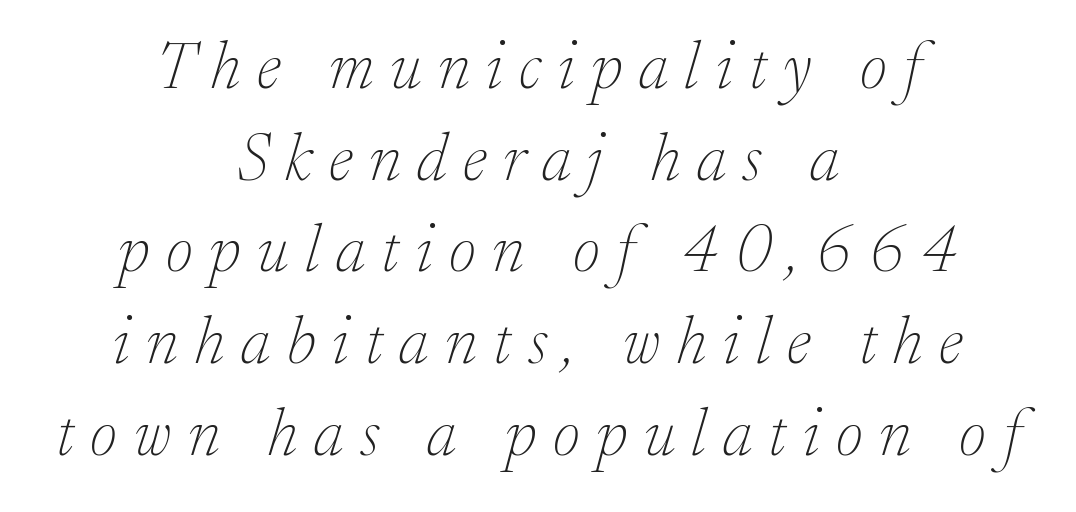
Q: Is the text bold? A: No.
Q: Is the text italic (slanted)? A: Yes, it leans right by about 17 degrees.
Q: Is the typeface a serif or a sans-serif typeface? A: Serif.
Q: Is the text underlined? A: No.
Q: How is the paragraph aligned? A: Centered.
Q: Is the spacing between letters normal or unusually wide? A: Unusually wide.
Q: Is the spacing between lines tight, normal or loose? A: Normal.
Q: Width (condensed, normal, or wide)? A: Normal.
Q: Stroke contrast? A: Low.
Q: x-height? A: Medium.
Q: Monospaced? A: No.
